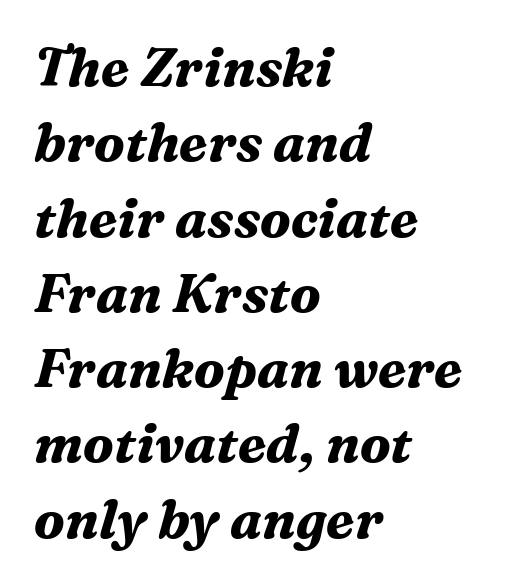
The image shows 53 px bold serif type, italic (leaning right); set left-aligned, normal line spacing (1.42x), normal letter spacing, not underlined; medium stroke contrast and a medium x-height.
